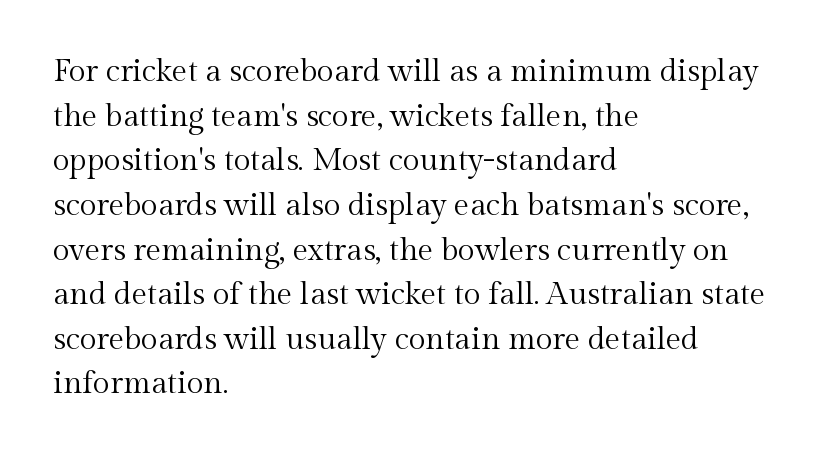
The image shows 31 px regular-weight serif type, upright; set left-aligned, normal line spacing (1.44x), normal letter spacing, not underlined; a medium x-height.
